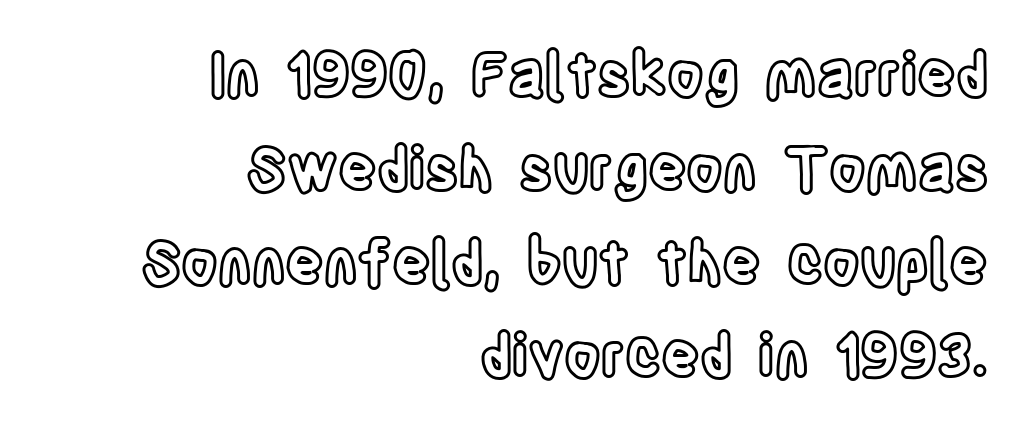
The image shows 59 px condensed type, upright; set right-aligned, normal line spacing (1.59x), normal letter spacing, not underlined; a large x-height.
